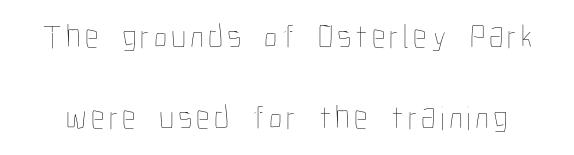
No chunkiness to these letters — they're not bold. Designer's note — italics off, roman on. Letters rest on an invisible, unmarked baseline. Varying glyph widths throughout — classic text-font behaviour. Is there much room between lines? Yes — plenty of vertical air separates them.
